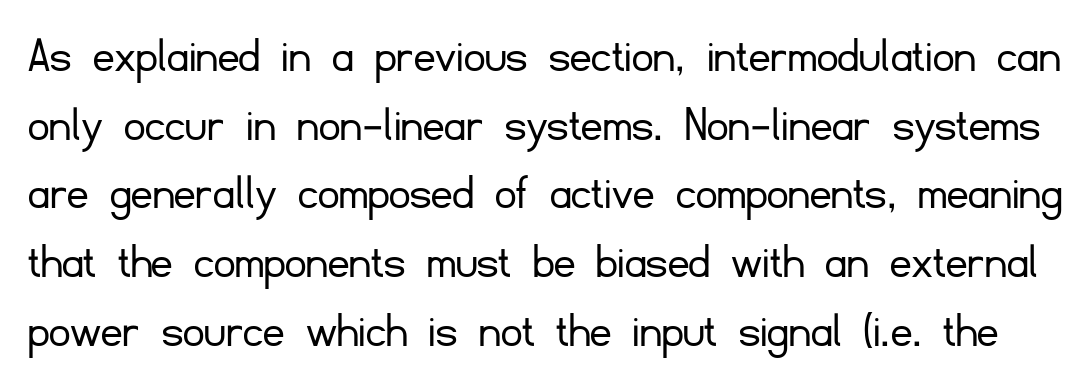
Q: Is the text bold? A: No.
Q: Is the text italic (slanted)? A: No, it is upright.
Q: Is the typeface a serif or a sans-serif typeface? A: Sans-serif.
Q: Is the text underlined? A: No.
Q: Is the spacing between letters normal or unusually wide? A: Normal.
Q: Is the spacing between lines tight, normal or loose? A: Normal.
Q: Width (condensed, normal, or wide)? A: Normal.
Q: Stroke contrast? A: Low.
Q: x-height? A: Small.
Q: Monospaced? A: No.
